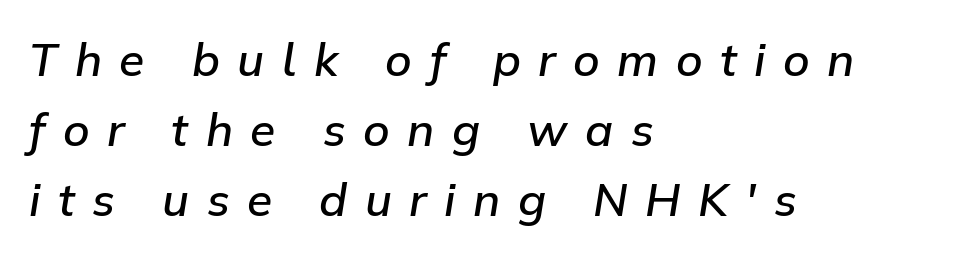
Q: Is the text bold? A: Semi-bold.
Q: Is the text italic (slanted)? A: Yes, it leans right by about 9 degrees.
Q: Is the text underlined? A: No.
Q: How is the paragraph aligned? A: Left-aligned.
Q: Is the spacing between letters normal or unusually wide? A: Unusually wide.
Q: Is the spacing between lines tight, normal or loose? A: Normal.
Q: Width (condensed, normal, or wide)? A: Normal.
Q: Stroke contrast? A: Low.
Q: x-height? A: Medium.
Q: Monospaced? A: No.
